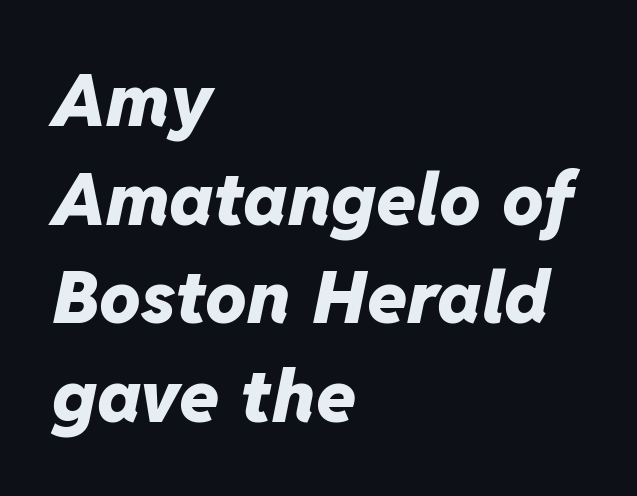
Q: Is the text bold? A: Yes.
Q: Is the text italic (slanted)? A: Yes, it leans right by about 11 degrees.
Q: Is the text underlined? A: No.
Q: How is the paragraph aligned? A: Left-aligned.
Q: Is the spacing between letters normal or unusually wide? A: Normal.
Q: Is the spacing between lines tight, normal or loose? A: Normal.
Q: Width (condensed, normal, or wide)? A: Normal.
Q: Stroke contrast? A: Low.
Q: x-height? A: Medium.
Q: Monospaced? A: No.
